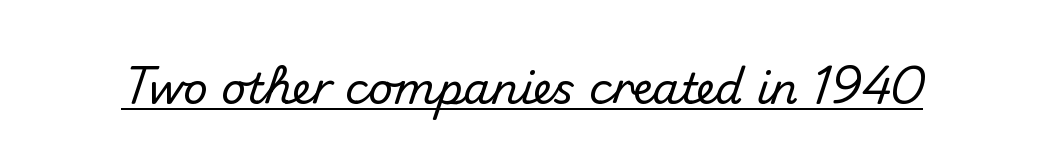
{"serif": "no", "width": "normal", "stroke_contrast": "medium", "x_height": "small", "monospaced": "no", "underline": "yes", "letter_spacing": "normal", "letter_spacing_em": 0.0, "glyph_px": 43}
